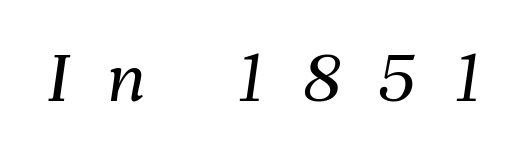
{"italic": "yes", "lean": "right", "slant_degrees": 8, "bold": "no", "weight": "regular", "width": "normal", "stroke_contrast": "medium", "x_height": "medium", "monospaced": "no", "underline": "no", "letter_spacing": "wide", "letter_spacing_em": 0.49, "glyph_px": 76}
